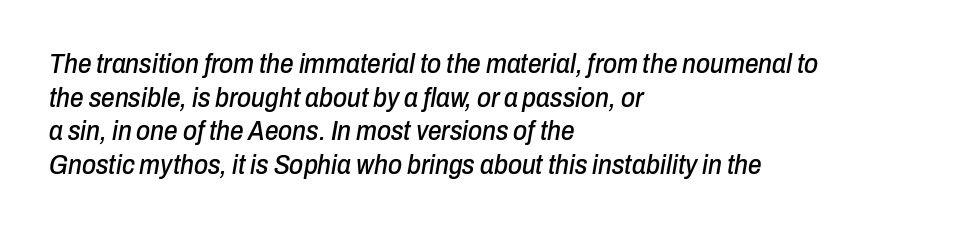
Visually the block forms a straight wall on the left and a jagged coastline on the right. Reading down the column, the eye jumps a familiar distance to each next line. The gap between lines stays unmarked. Tracking here is standard; glyphs follow each other at the usual distance.
